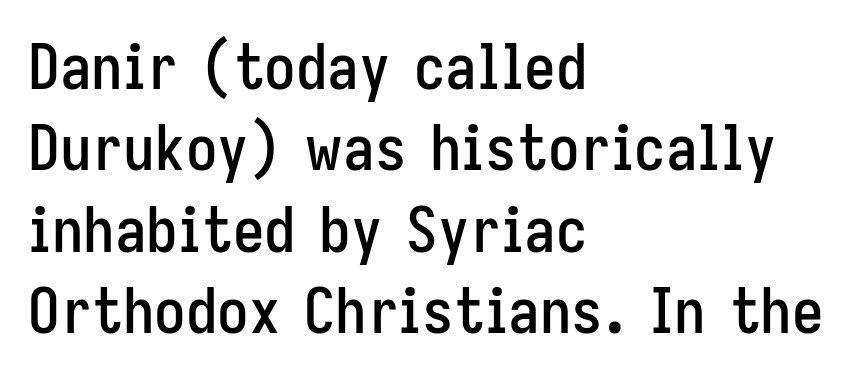
{"serif": "no", "italic": "no", "width": "condensed", "stroke_contrast": "low", "x_height": "medium", "monospaced": "no", "underline": "no", "align": "left", "line_spacing": "normal", "line_spacing_ratio": 1.29, "letter_spacing": "normal", "letter_spacing_em": 0.0, "glyph_px": 63}
